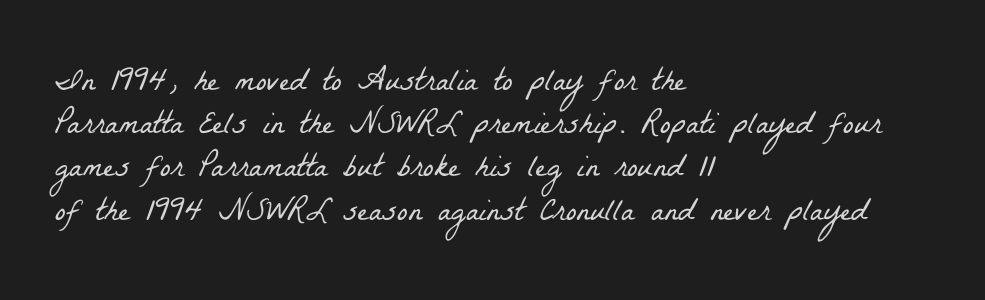
The image shows 32 px light, condensed serif type; set left-aligned, normal line spacing (1.35x), normal letter spacing, not underlined; low stroke contrast and a medium x-height.
